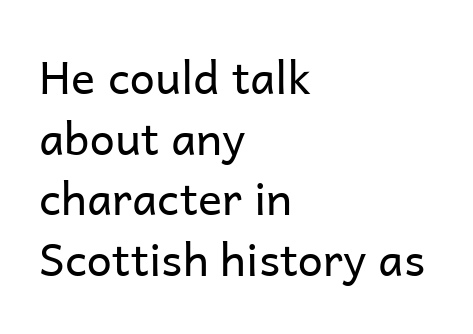
Character widths vary here, with narrow letters taking less room than wide ones. The passage shown has conventional tracking throughout. If you drew a ruler down the left edge, every line would touch it. In terms of leading, this rendering sits right in the middle.
